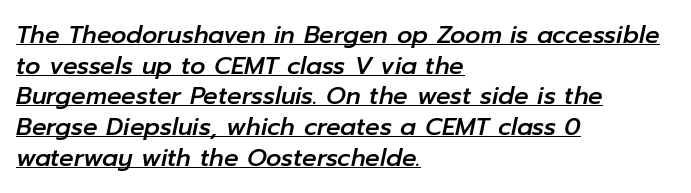
Q: Is the text italic (slanted)? A: Yes, it leans right by about 12 degrees.
Q: Is the text underlined? A: Yes.
Q: How is the paragraph aligned? A: Left-aligned.
Q: Is the spacing between letters normal or unusually wide? A: Normal.
Q: Is the spacing between lines tight, normal or loose? A: Normal.
